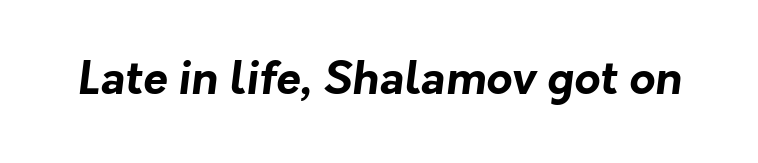
{"serif": "no", "bold": "yes", "weight": "bold", "width": "normal", "stroke_contrast": "low", "x_height": "medium", "monospaced": "no", "underline": "no", "letter_spacing": "normal", "letter_spacing_em": 0.0, "glyph_px": 45}
